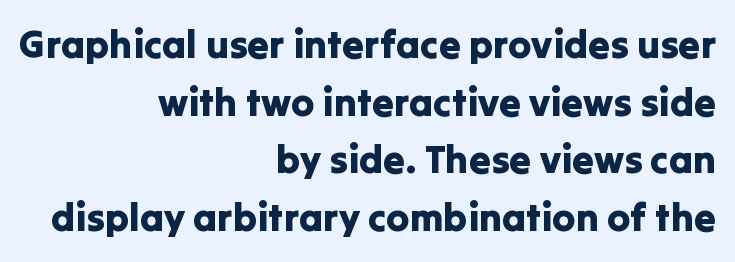
Q: Is the text italic (slanted)? A: No, it is upright.
Q: Is the typeface a serif or a sans-serif typeface? A: Sans-serif.
Q: Is the text underlined? A: No.
Q: How is the paragraph aligned? A: Right-aligned.
Q: Is the spacing between letters normal or unusually wide? A: Normal.
Q: Is the spacing between lines tight, normal or loose? A: Normal.
Q: Width (condensed, normal, or wide)? A: Normal.
Q: Stroke contrast? A: Low.
Q: x-height? A: Medium.
Q: Monospaced? A: No.
